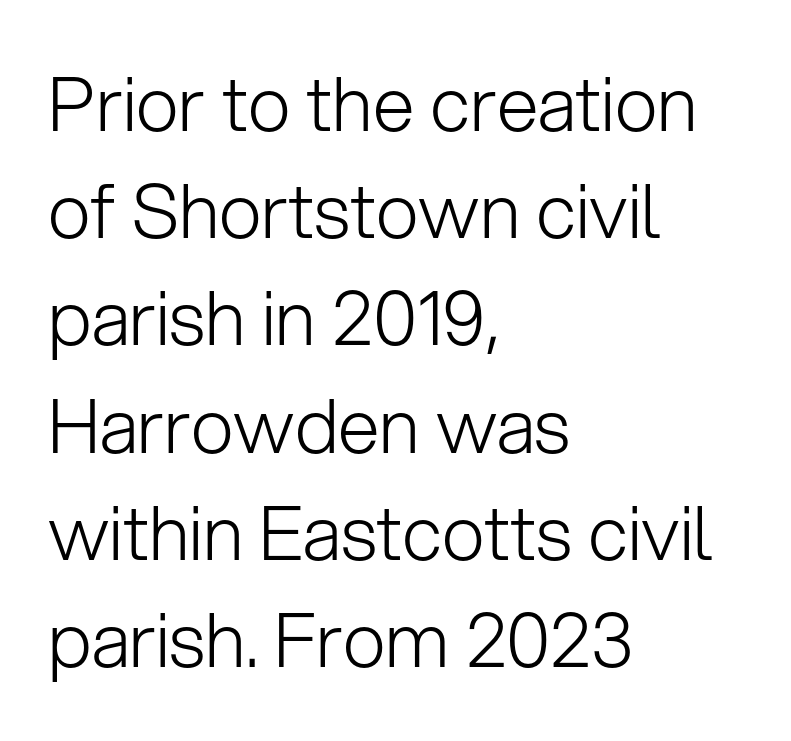
The image shows 75 px light sans-serif type, upright; set left-aligned, normal line spacing (1.43x), normal letter spacing, not underlined; low stroke contrast and a medium x-height.
